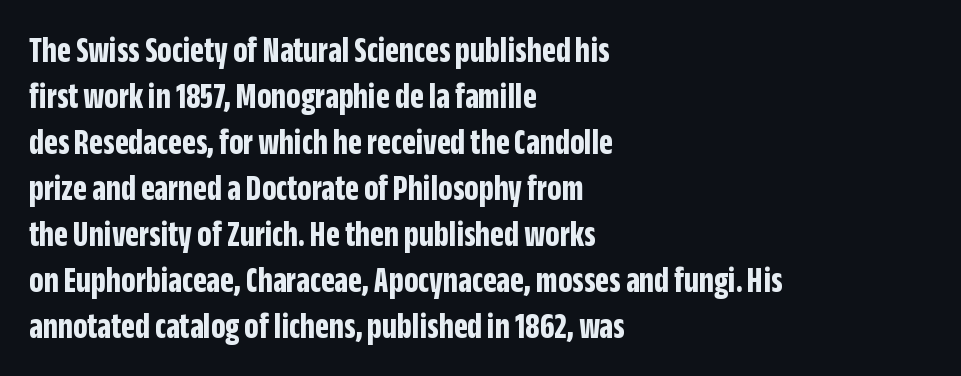
The text block is weighted toward the left margin, trailing off unevenly rightward. The letters sit at their default tracking, neither squeezed nor spread. Any mark beneath the type? The region is blank. The font is running at its bold setting. Nope, no serifs anywhere on these letters.
